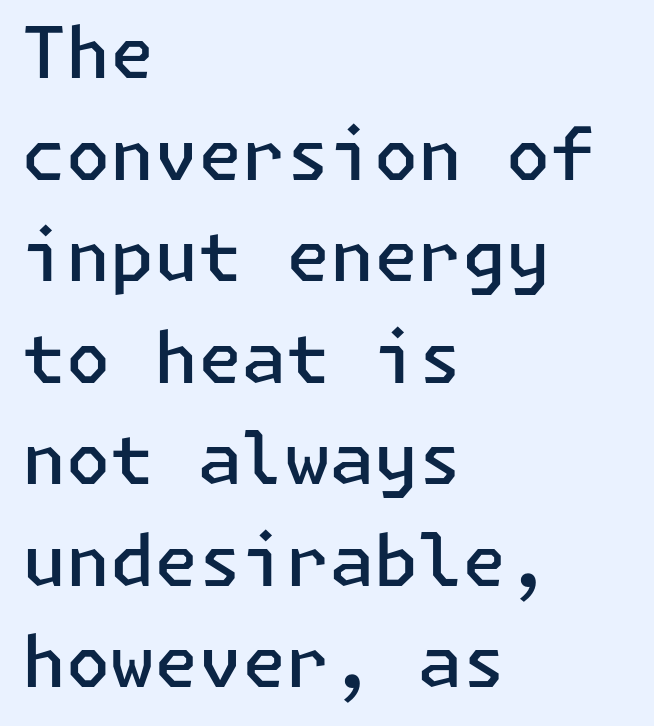
{"serif": "no", "italic": "no", "bold": "semi", "weight": "semibold", "width": "normal", "stroke_contrast": "low", "x_height": "medium", "underline": "no", "align": "left", "line_spacing": "normal", "line_spacing_ratio": 1.43, "letter_spacing": "normal", "letter_spacing_em": 0.0, "glyph_px": 71}
